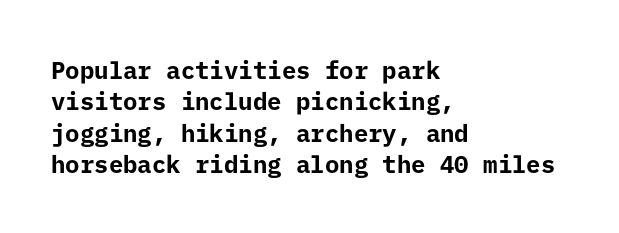
Caption: standard tracking, unaltered. In CSS terms this would be text-align: left. Unlike italic type, these characters show no tilt at all. A dark, heavy texture on the line: the type is bold.
